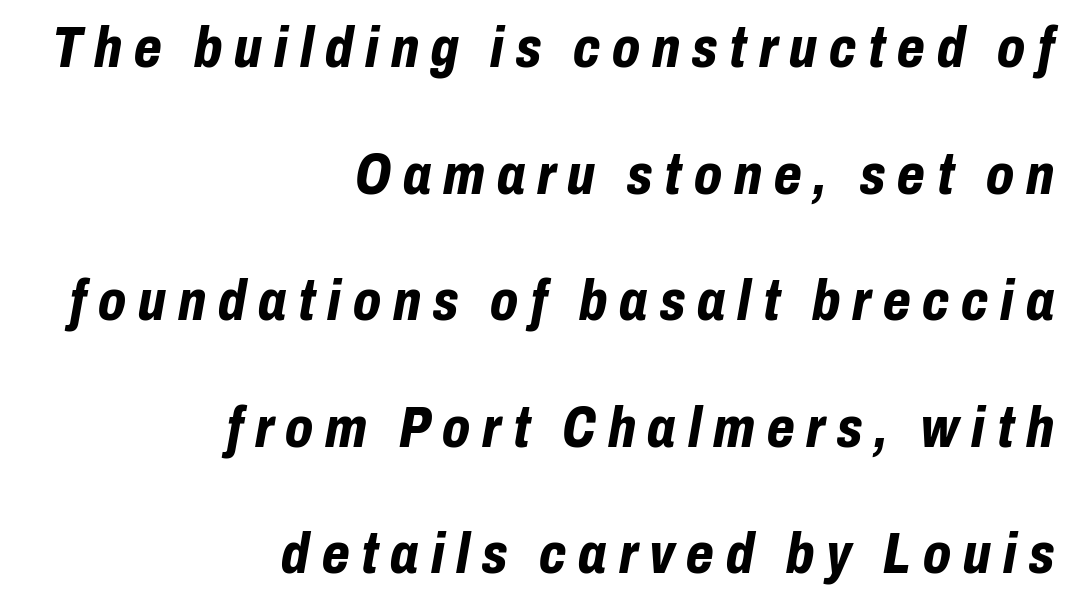
{"italic": "yes", "lean": "right", "slant_degrees": 10, "bold": "yes", "weight": "bold", "width": "condensed", "stroke_contrast": "low", "x_height": "medium", "monospaced": "no", "underline": "no", "align": "right", "line_spacing": "loose", "line_spacing_ratio": 2.22, "letter_spacing": "wide", "letter_spacing_em": 0.21, "glyph_px": 57}
